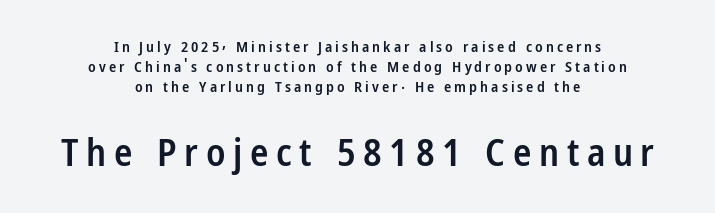
The letters are semibold — heavier than regular but short of a full bold. The more generous point size was reserved for the lower chunk. Horizontally, the lines are justified to the midpoint only. A typesetter would mark this as roman, not italic.
